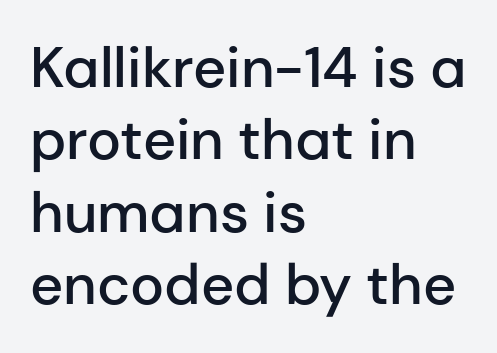
Short note: letters normally spaced. The letters advance in unequal steps, a hallmark of proportional type. In terms of posture, this sample is upright. Stroke terminals: plain, sans-serif. Type without underlining.
